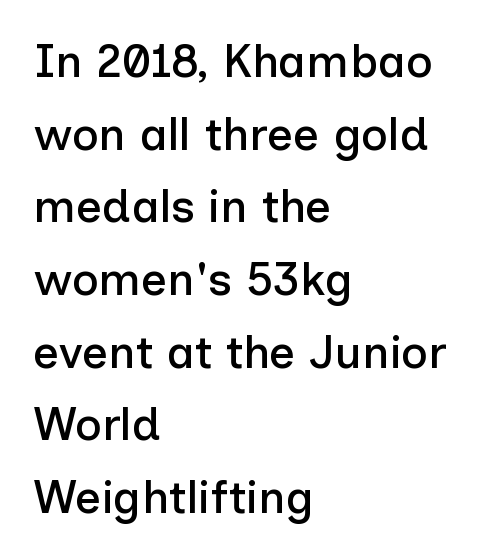
{"serif": "no", "italic": "no", "width": "normal", "stroke_contrast": "low", "x_height": "medium", "monospaced": "no", "underline": "no", "align": "left", "line_spacing": "normal", "line_spacing_ratio": 1.58, "letter_spacing": "normal", "letter_spacing_em": 0.0, "glyph_px": 46}
